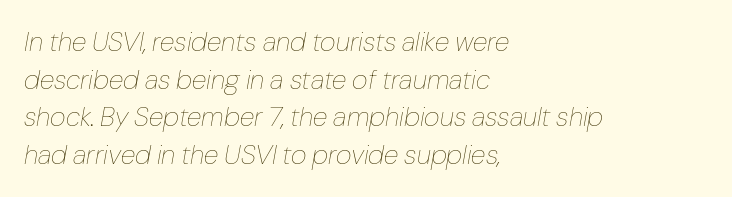
Q: Is the text bold? A: No.
Q: Is the text italic (slanted)? A: Yes, it leans right by about 10 degrees.
Q: Is the text underlined? A: No.
Q: How is the paragraph aligned? A: Left-aligned.
Q: Is the spacing between letters normal or unusually wide? A: Normal.
Q: Is the spacing between lines tight, normal or loose? A: Normal.
